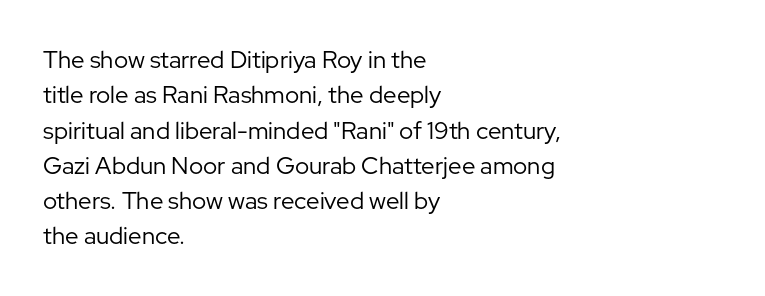
Q: Is the text bold? A: No.
Q: Is the text italic (slanted)? A: No, it is upright.
Q: Is the text underlined? A: No.
Q: How is the paragraph aligned? A: Left-aligned.
Q: Is the spacing between letters normal or unusually wide? A: Normal.
Q: Is the spacing between lines tight, normal or loose? A: Normal.
